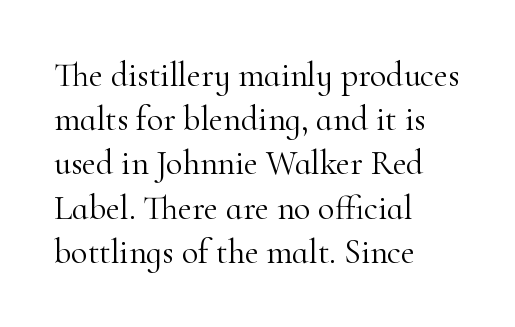
{"serif": "yes", "italic": "no", "bold": "no", "weight": "light", "width": "normal", "stroke_contrast": "high", "x_height": "small", "monospaced": "no", "underline": "no", "align": "left", "line_spacing": "normal", "line_spacing_ratio": 1.3, "letter_spacing": "normal", "letter_spacing_em": 0.0, "glyph_px": 34}
